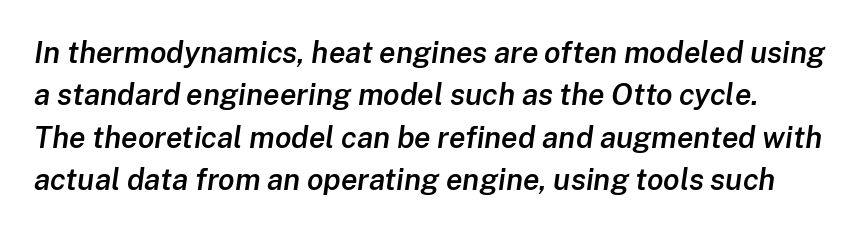
The image shows 30 px semibold type, italic (leaning right); set normal line spacing (1.41x), normal letter spacing, not underlined; low stroke contrast and a medium x-height.
